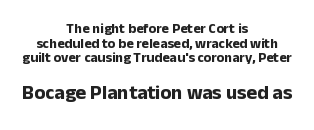
The text block is weighted toward neither margin, spreading evenly from the middle. Size contrast runs from small at the top to large at the bottom. Summary of vertical rhythm: compact, with narrow interline spacing. Observe the ordinary spacing: letters are neighbours, not strangers. Weight check: bold — yes, fully. Ordinary non-slanted type is in use.
